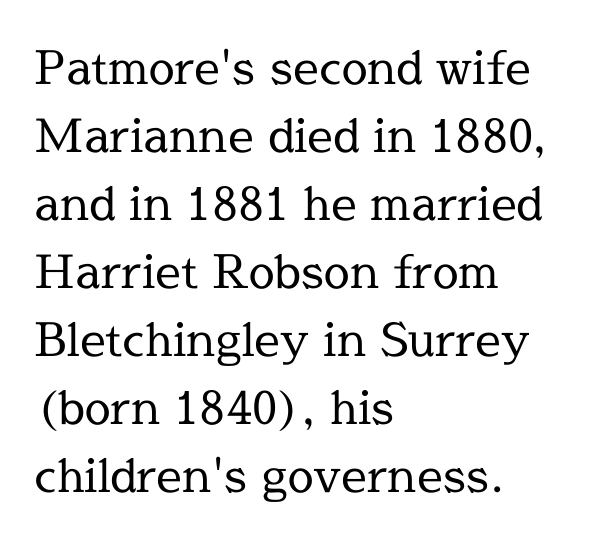
{"serif": "yes", "italic": "no", "bold": "no", "weight": "regular", "width": "normal", "x_height": "medium", "monospaced": "no", "underline": "no", "align": "left", "line_spacing": "normal", "line_spacing_ratio": 1.48, "letter_spacing": "normal", "letter_spacing_em": 0.0, "glyph_px": 46}
